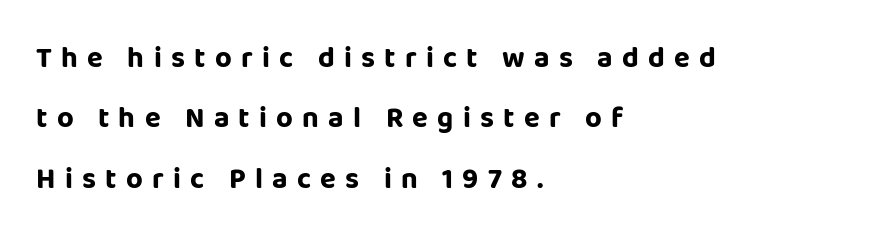
{"serif": "no", "italic": "no", "bold": "yes", "weight": "bold", "width": "normal", "stroke_contrast": "low", "x_height": "large", "monospaced": "no", "underline": "no", "align": "left", "line_spacing": "loose", "line_spacing_ratio": 2.08, "letter_spacing": "wide", "letter_spacing_em": 0.32, "glyph_px": 29}
